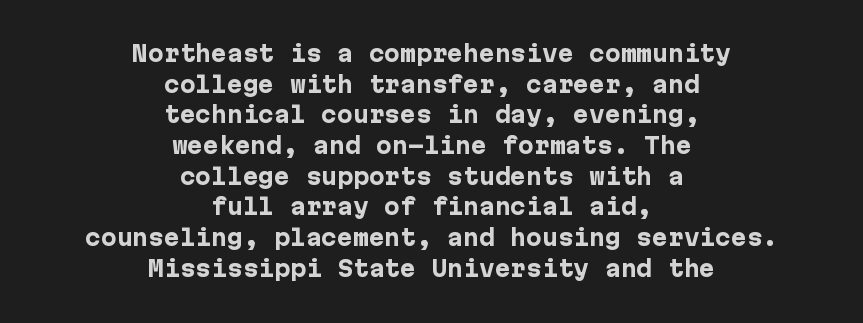
The image shows 21 px bold type, upright; set centered, normal line spacing (1.46x), normal letter spacing, not underlined.
